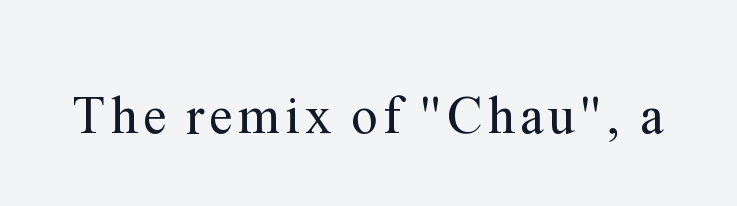
Q: Is the text bold? A: No.
Q: Is the text italic (slanted)? A: No, it is upright.
Q: Is the typeface a serif or a sans-serif typeface? A: Serif.
Q: Is the text underlined? A: No.
Q: Width (condensed, normal, or wide)? A: Normal.
Q: Stroke contrast? A: Medium.
Q: x-height? A: Medium.
Q: Monospaced? A: No.
